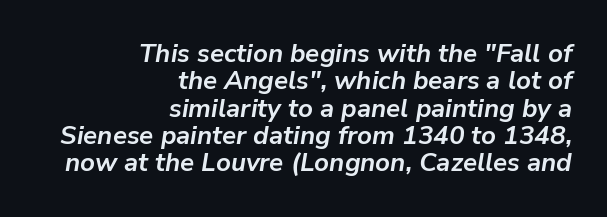
{"italic": "yes", "lean": "right", "slant_degrees": 9, "bold": "yes", "underline": "no", "align": "right", "line_spacing": "tight", "line_spacing_ratio": 1.05, "letter_spacing": "normal", "letter_spacing_em": 0.0, "glyph_px": 26}
